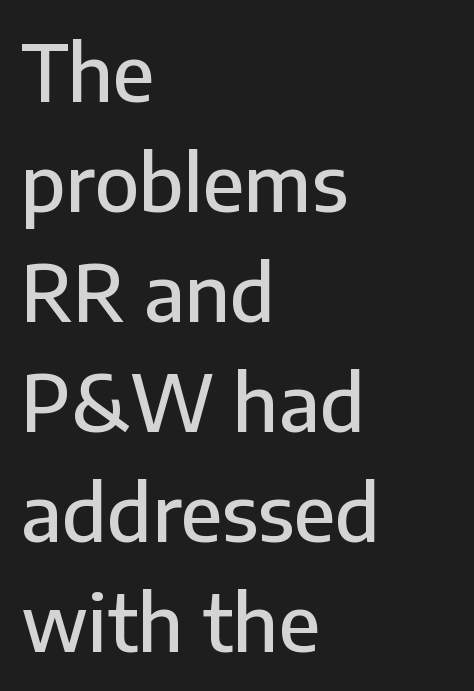
Students, observe: this is what conventionally led text looks like. The letters advance in unequal steps, a hallmark of proportional type. The words here are not underlined. All the whitespace from short lines collects on the right.
